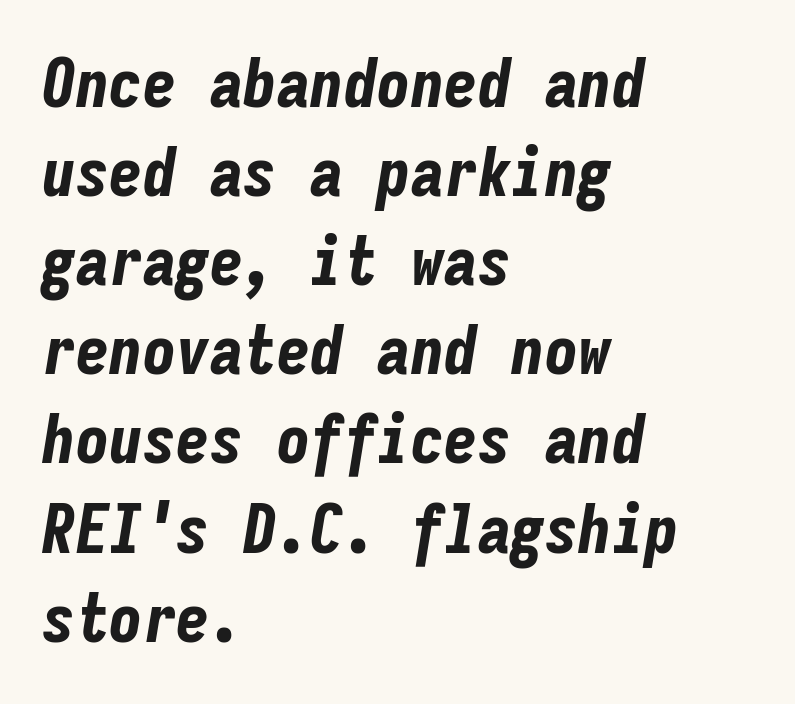
Compared with typical paragraphs, the rows here are spaced about the same. Bold? Absolutely — the strokes are thick and heavy. Every character here occupies the same horizontal width, giving the sample a typewriter-like rhythm. Compared with a centered layout, this one pins lines to the left instead. Between one letter and the next there's only the usual sliver of space. It's the slanting kind of type.
